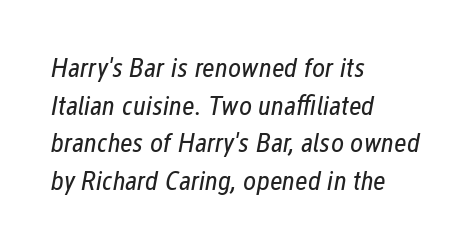
The image shows 28 px regular-weight, condensed type, italic (leaning right); set left-aligned, normal line spacing (1.34x), normal letter spacing, not underlined; low stroke contrast and a medium x-height.
